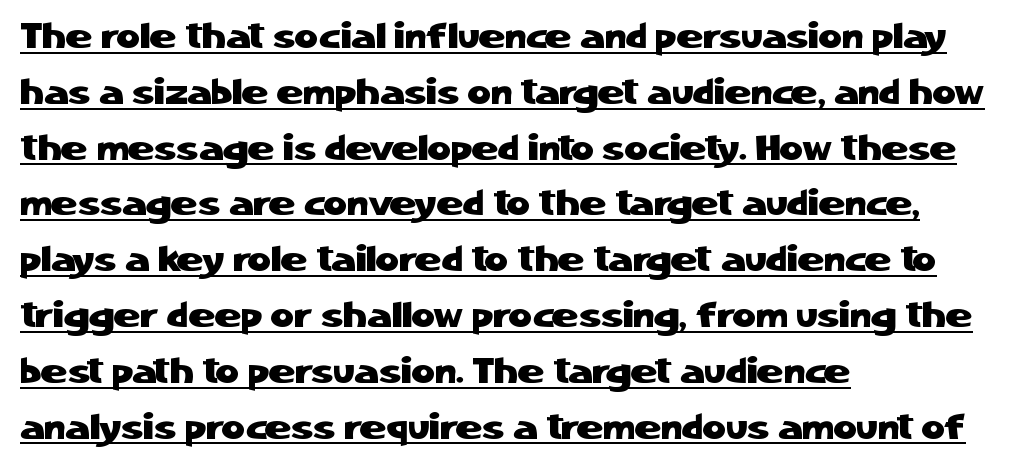
Observe the absence of serifs on each vertical stroke in this sample. Horizontal alignment here is leftward, the default for most running prose. Style check: upright. Notice how a bar underscores the lettering throughout.
